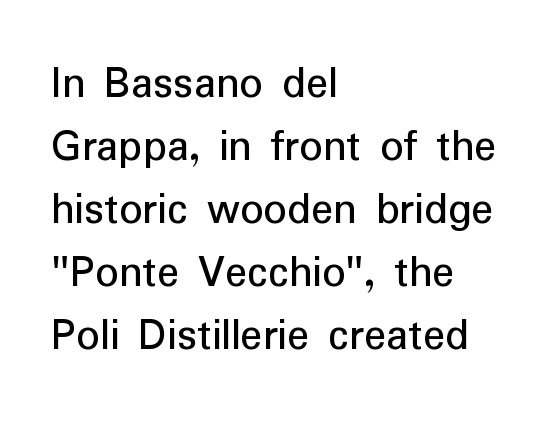
Q: Is the text bold? A: No.
Q: Is the text italic (slanted)? A: No, it is upright.
Q: Is the typeface a serif or a sans-serif typeface? A: Sans-serif.
Q: Is the text underlined? A: No.
Q: How is the paragraph aligned? A: Left-aligned.
Q: Is the spacing between letters normal or unusually wide? A: Normal.
Q: Is the spacing between lines tight, normal or loose? A: Normal.
Q: Width (condensed, normal, or wide)? A: Normal.
Q: Stroke contrast? A: Low.
Q: x-height? A: Medium.
Q: Monospaced? A: No.
